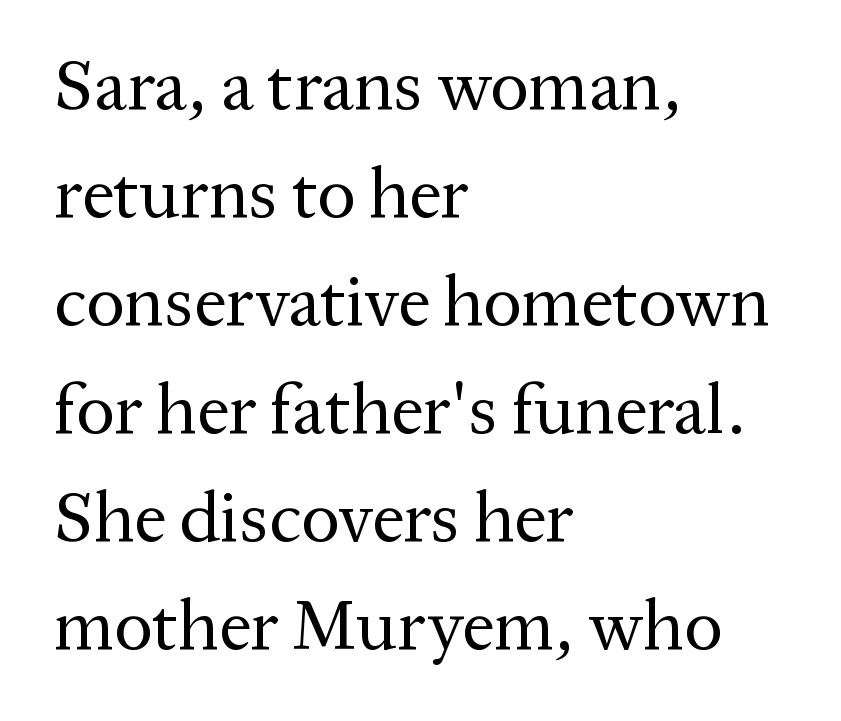
The image shows 72 px regular-weight serif type, upright; set left-aligned, normal line spacing (1.5x), normal letter spacing, not underlined; medium stroke contrast and a medium x-height.
